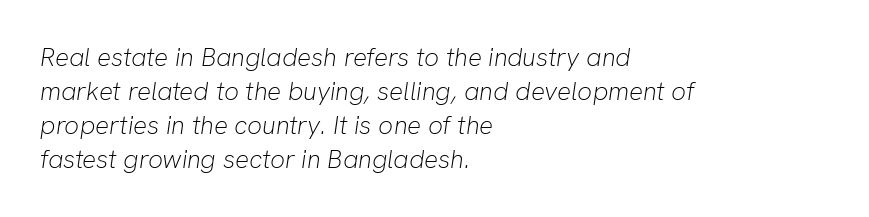
{"italic": "yes", "lean": "right", "slant_degrees": 8, "bold": "no", "underline": "no", "align": "left", "line_spacing": "normal", "line_spacing_ratio": 1.31, "letter_spacing": "normal", "letter_spacing_em": 0.0, "glyph_px": 26}
